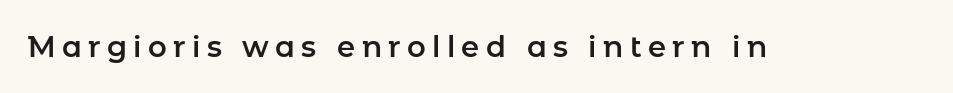
Q: Is the text italic (slanted)? A: No, it is upright.
Q: Is the typeface a serif or a sans-serif typeface? A: Sans-serif.
Q: Is the text underlined? A: No.
Q: Is the spacing between letters normal or unusually wide? A: Unusually wide.
Q: Width (condensed, normal, or wide)? A: Normal.
Q: Stroke contrast? A: Low.
Q: x-height? A: Medium.
Q: Monospaced? A: No.
